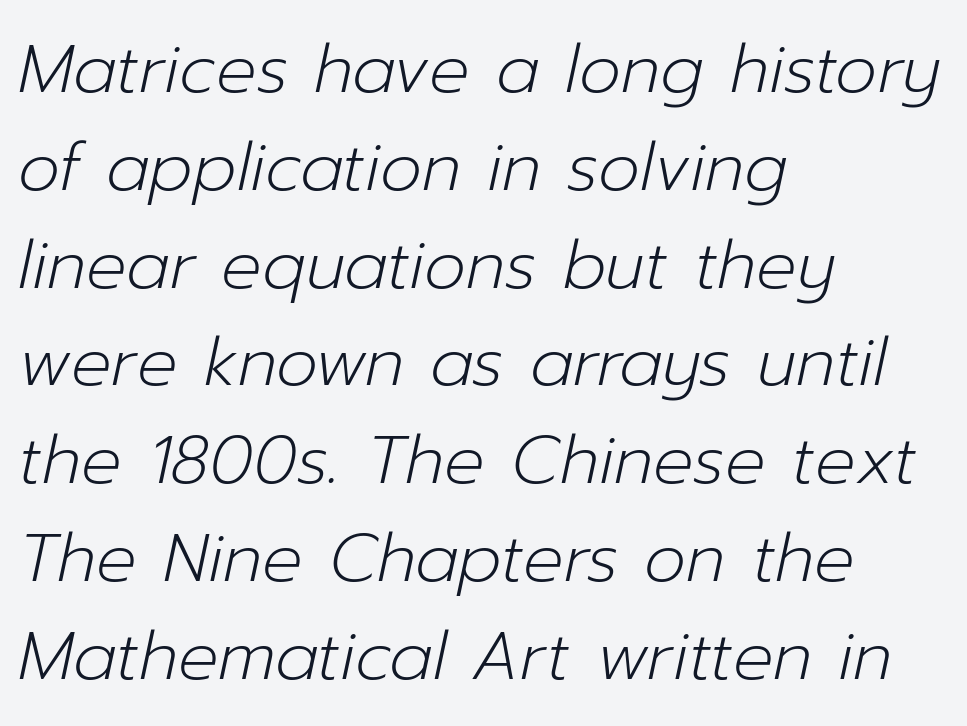
{"italic": "yes", "lean": "right", "slant_degrees": 12, "bold": "no", "weight": "light", "width": "normal", "stroke_contrast": "low", "x_height": "medium", "monospaced": "no", "underline": "no", "align": "left", "line_spacing": "normal", "line_spacing_ratio": 1.46, "letter_spacing": "normal", "letter_spacing_em": 0.0, "glyph_px": 67}
